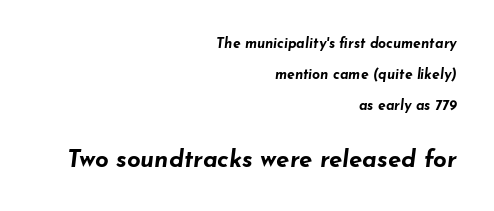
Q: Is the text bold? A: Yes.
Q: Is the text italic (slanted)? A: Yes, it leans right by about 7 degrees.
Q: Is the text underlined? A: No.
Q: How is the paragraph aligned? A: Right-aligned.
Q: Is the spacing between letters normal or unusually wide? A: Normal.
Q: Is the spacing between lines tight, normal or loose? A: Loose.
Q: Which block of text is set in a larger size, the first (top) or the second (bottom)? A: The second (bottom) one.
